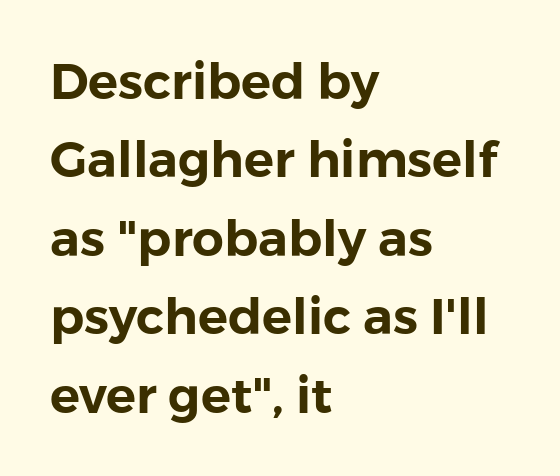
The image shows 50 px sans-serif type, upright; set left-aligned, normal line spacing (1.57x), normal letter spacing, not underlined; low stroke contrast and a medium x-height.
